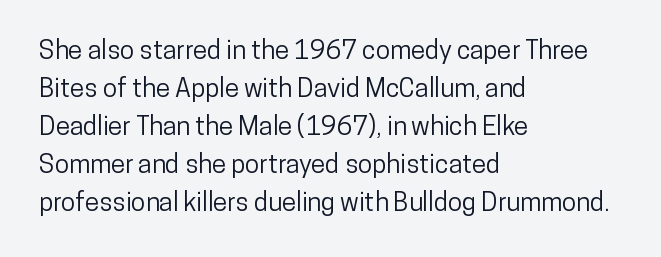
{"italic": "no", "underline": "no", "align": "left", "line_spacing": "normal", "line_spacing_ratio": 1.46, "letter_spacing": "normal", "letter_spacing_em": 0.0, "glyph_px": 26}
